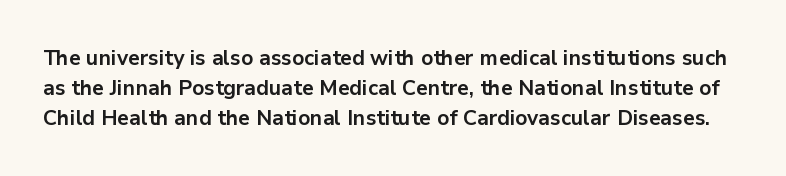
Q: Is the text bold? A: Yes.
Q: Is the text italic (slanted)? A: No, it is upright.
Q: Is the text underlined? A: No.
Q: Is the spacing between letters normal or unusually wide? A: Normal.
Q: Is the spacing between lines tight, normal or loose? A: Normal.
